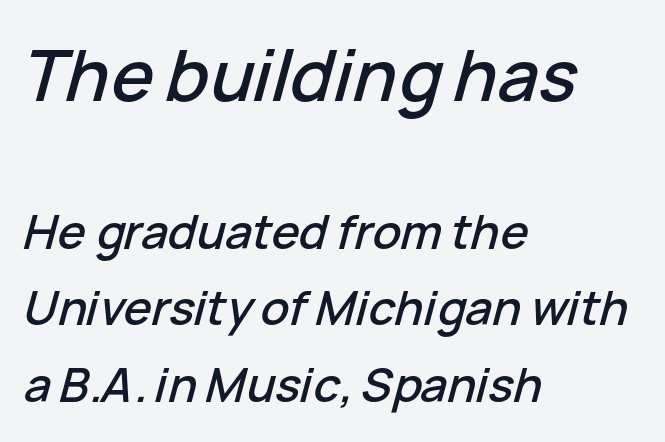
{"italic": "yes", "lean": "right", "slant_degrees": 15, "width": "normal", "stroke_contrast": "low", "x_height": "medium", "monospaced": "no", "underline": "no", "align": "left", "line_spacing": "normal", "line_spacing_ratio": 1.63, "letter_spacing": "normal", "letter_spacing_em": 0.0, "larger_block": "first", "size_ratio": 1.51, "glyph_px": 71}
